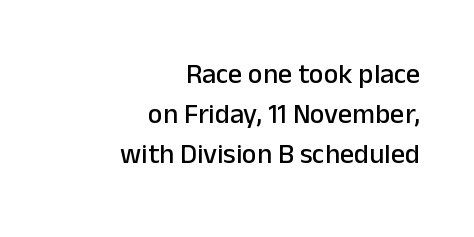
{"serif": "no", "italic": "no", "width": "normal", "stroke_contrast": "low", "x_height": "medium", "monospaced": "no", "underline": "no", "align": "right", "line_spacing": "normal", "line_spacing_ratio": 1.42, "letter_spacing": "normal", "letter_spacing_em": 0.0, "glyph_px": 28}
